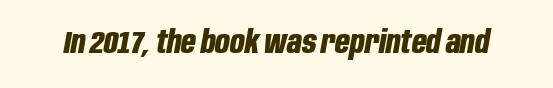
{"italic": "yes", "lean": "right", "slant_degrees": 10, "bold": "yes", "weight": "bold", "width": "condensed", "stroke_contrast": "low", "x_height": "large", "monospaced": "no", "underline": "no", "letter_spacing": "normal", "letter_spacing_em": 0.0, "glyph_px": 32}
